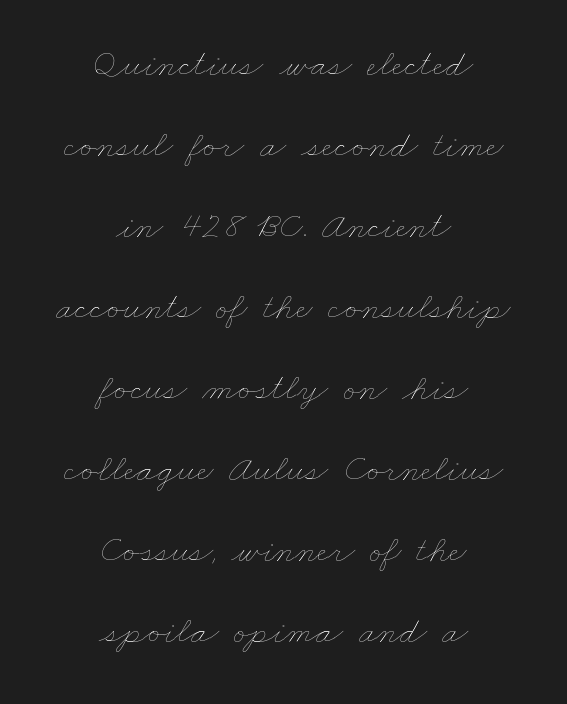
Q: Is the text bold? A: No.
Q: Is the text underlined? A: No.
Q: How is the paragraph aligned? A: Centered.
Q: Is the spacing between letters normal or unusually wide? A: Normal.
Q: Is the spacing between lines tight, normal or loose? A: Loose.
Q: Width (condensed, normal, or wide)? A: Wide.
Q: Stroke contrast? A: Low.
Q: x-height? A: Small.
Q: Monospaced? A: No.
